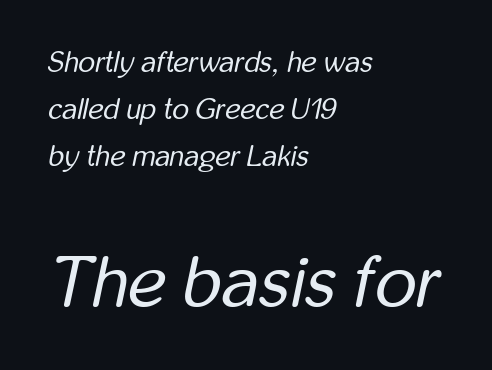
The image shows 72 px regular-weight, condensed type, italic (leaning right); set left-aligned, normal line spacing (1.62x), normal letter spacing, not underlined; the second (bottom) block is 2.48x larger; low stroke contrast and a medium x-height.
